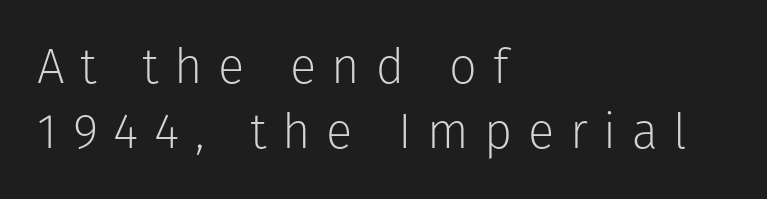
The image shows 49 px light sans-serif type, upright; set left-aligned, normal line spacing (1.33x), unusually wide letter spacing (+0.32 em), not underlined; low stroke contrast and a medium x-height.
